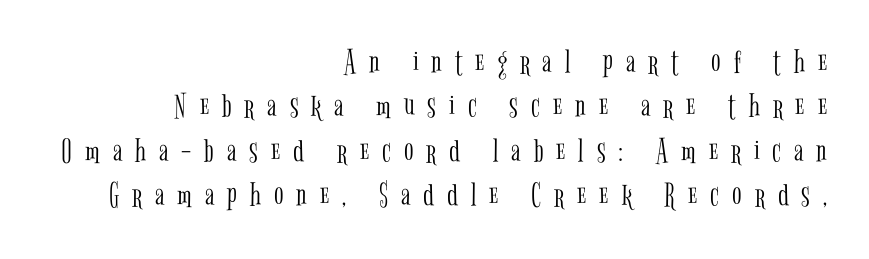
{"serif": "yes", "italic": "no", "bold": "no", "weight": "light", "width": "condensed", "stroke_contrast": "low", "x_height": "medium", "monospaced": "no", "underline": "no", "align": "right", "line_spacing": "normal", "line_spacing_ratio": 1.27, "letter_spacing": "wide", "letter_spacing_em": 0.37, "glyph_px": 35}
